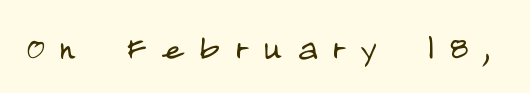
The image shows 42 px light, condensed sans-serif type, upright; set unusually wide letter spacing (+0.36 em), not underlined; low stroke contrast and a large x-height.
